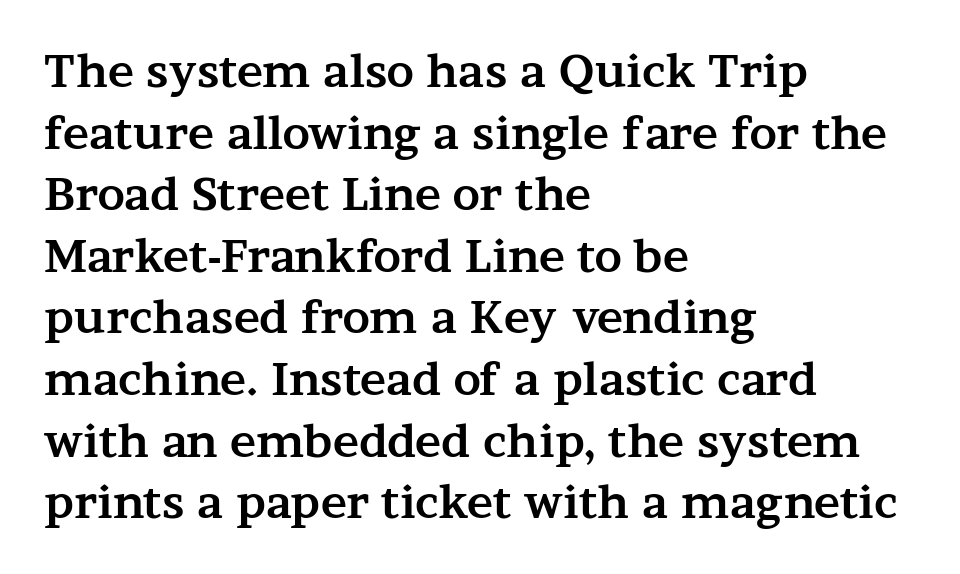
Vertically, the passage feels balanced, rows spaced as you'd expect. The letters advance in unequal steps, a hallmark of proportional type. Line starts are locked; line ends wander. Glance below the letters and you will spot only blank space.
